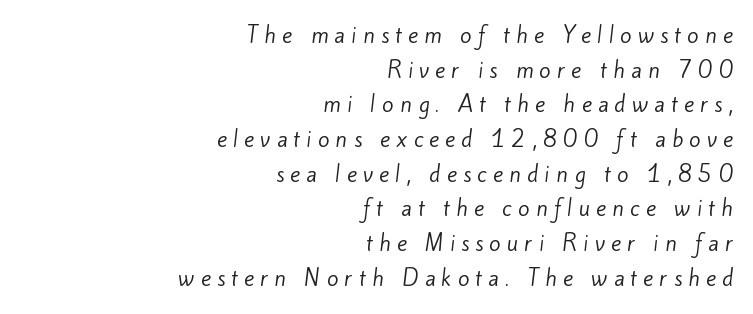
The image shows 21 px text type; set right-aligned, normal line spacing (1.65x), unusually wide letter spacing (+0.3 em), not underlined.
